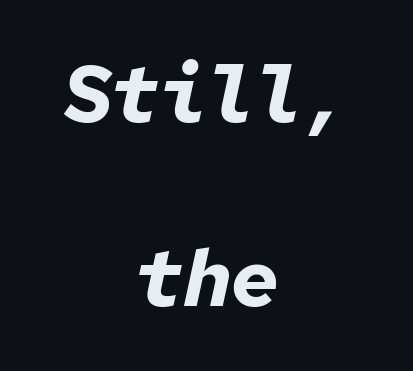
{"italic": "yes", "lean": "right", "slant_degrees": 12, "bold": "yes", "weight": "bold", "width": "normal", "stroke_contrast": "low", "x_height": "medium", "monospaced": "yes", "underline": "no", "align": "center", "line_spacing": "loose", "line_spacing_ratio": 2.3, "letter_spacing": "normal", "letter_spacing_em": 0.0, "glyph_px": 80}
